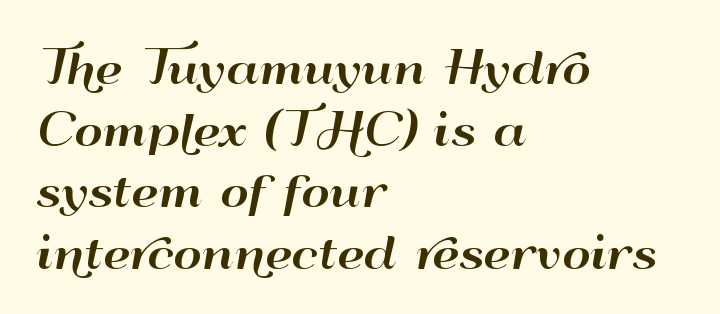
Q: Is the text italic (slanted)? A: Yes.
Q: Is the typeface a serif or a sans-serif typeface? A: Sans-serif.
Q: Is the text underlined? A: No.
Q: How is the paragraph aligned? A: Left-aligned.
Q: Is the spacing between letters normal or unusually wide? A: Normal.
Q: Is the spacing between lines tight, normal or loose? A: Normal.
Q: Width (condensed, normal, or wide)? A: Wide.
Q: Stroke contrast? A: High.
Q: x-height? A: Small.
Q: Monospaced? A: No.
